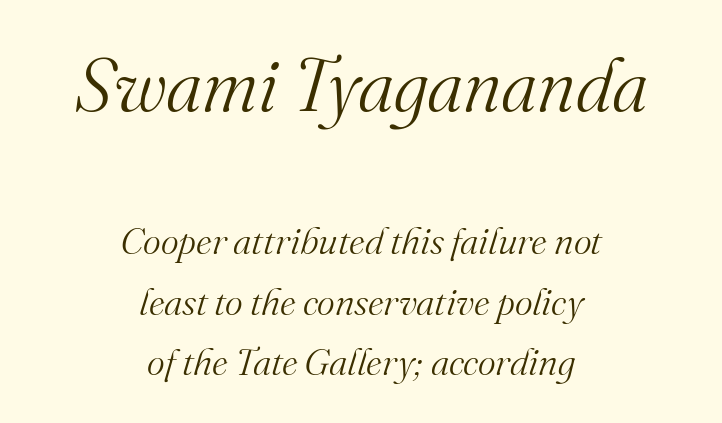
{"serif": "yes", "italic": "yes", "lean": "right", "slant_degrees": 16, "bold": "no", "weight": "light", "width": "normal", "stroke_contrast": "medium", "x_height": "small", "monospaced": "no", "underline": "no", "align": "center", "line_spacing": "normal", "line_spacing_ratio": 1.59, "letter_spacing": "normal", "letter_spacing_em": 0.0, "larger_block": "first", "size_ratio": 1.97, "glyph_px": 75}
